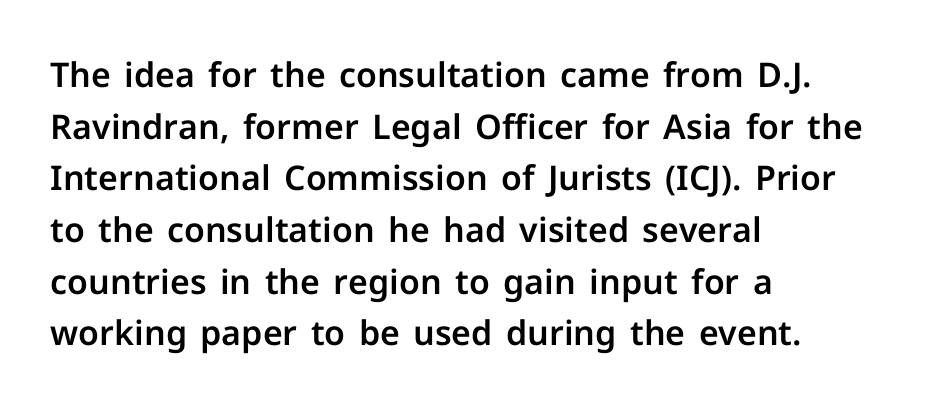
Q: Is the text italic (slanted)? A: No, it is upright.
Q: Is the typeface a serif or a sans-serif typeface? A: Sans-serif.
Q: Is the text underlined? A: No.
Q: How is the paragraph aligned? A: Left-aligned.
Q: Is the spacing between letters normal or unusually wide? A: Normal.
Q: Is the spacing between lines tight, normal or loose? A: Normal.
Q: Width (condensed, normal, or wide)? A: Normal.
Q: Stroke contrast? A: Low.
Q: x-height? A: Medium.
Q: Monospaced? A: No.
